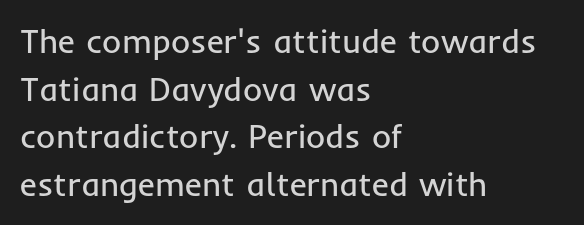
The image shows 33 px regular-weight sans-serif type, upright; set left-aligned, normal line spacing (1.44x), normal letter spacing, not underlined; low stroke contrast and a medium x-height.
